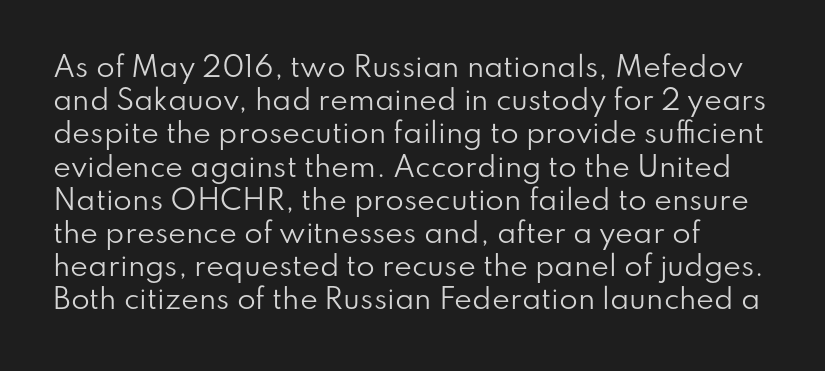
The image shows 27 px text type, upright; set line spacing 1.23x, normal letter spacing, not underlined.
